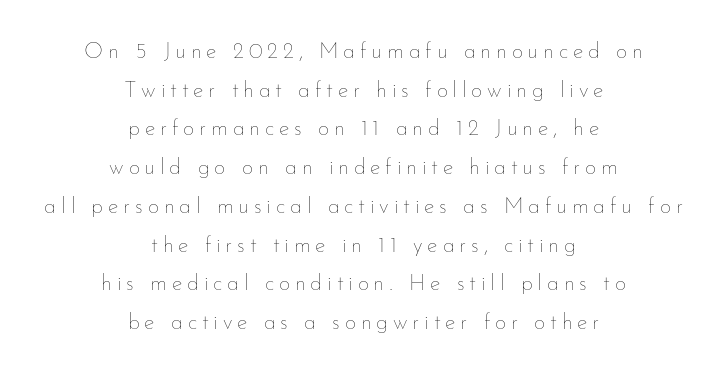
{"italic": "no", "bold": "no", "underline": "no", "align": "center", "line_spacing_ratio": 1.76, "letter_spacing": "wide", "letter_spacing_em": 0.22, "glyph_px": 22}
